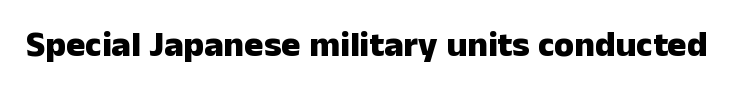
Look at the tracking — it's just the regular setting, nothing added. The strip under each line holds only bare page. Italic? Not at all — the glyphs are vertical. Are there feet on the stems? There aren't — it's a sans. The rendering uses natural spacing where letterforms have individual widths. Strong, thick strokes mark this as bold type.
